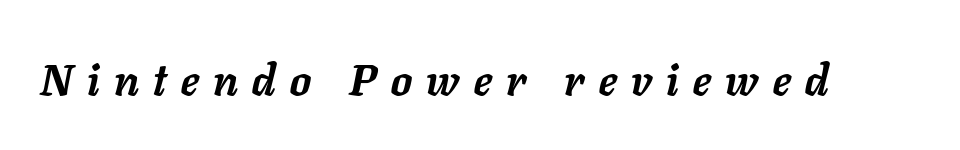
Q: Is the text bold? A: Yes.
Q: Is the text italic (slanted)? A: Yes, it leans right by about 11 degrees.
Q: Is the text underlined? A: No.
Q: Is the spacing between letters normal or unusually wide? A: Unusually wide.
Q: Width (condensed, normal, or wide)? A: Normal.
Q: Stroke contrast? A: Low.
Q: x-height? A: Medium.
Q: Monospaced? A: No.
